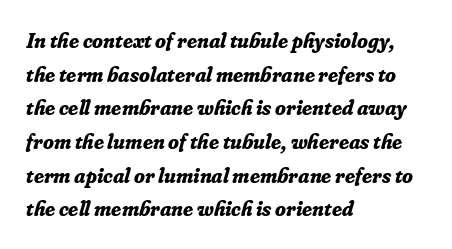
The image shows 22 px bold type, italic (leaning right); set left-aligned, normal line spacing (1.53x), normal letter spacing, not underlined.
